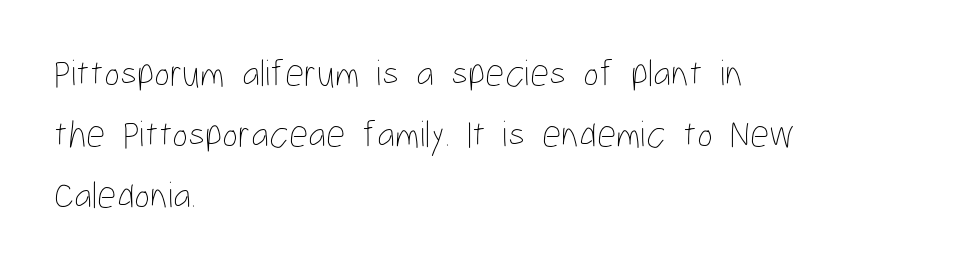
Q: Is the text bold? A: No.
Q: Is the text italic (slanted)? A: No, it is upright.
Q: Is the text underlined? A: No.
Q: How is the paragraph aligned? A: Left-aligned.
Q: Is the spacing between letters normal or unusually wide? A: Normal.
Q: Is the spacing between lines tight, normal or loose? A: Normal.
Q: Width (condensed, normal, or wide)? A: Condensed.
Q: Stroke contrast? A: Low.
Q: x-height? A: Medium.
Q: Monospaced? A: No.
